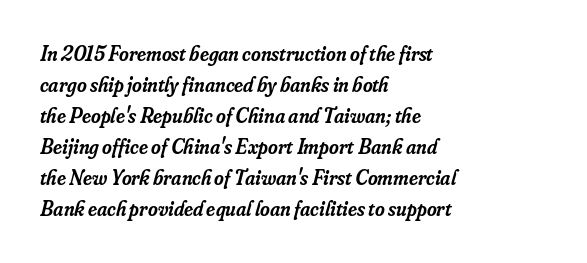
Rule under the text: the space is simply empty. Designer's note — italics engaged. The line-height multiplier appears to be the usual default. Caption: semibold face, moderately heavy strokes.
